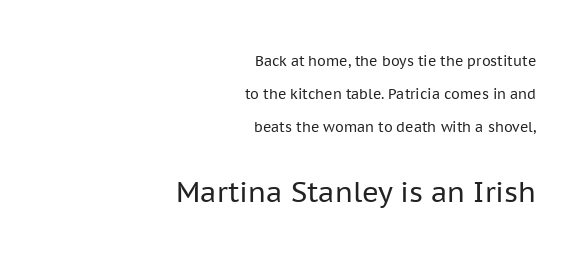
Q: Is the text bold? A: No.
Q: Is the text italic (slanted)? A: No, it is upright.
Q: Is the typeface a serif or a sans-serif typeface? A: Sans-serif.
Q: Is the text underlined? A: No.
Q: How is the paragraph aligned? A: Right-aligned.
Q: Is the spacing between letters normal or unusually wide? A: Normal.
Q: Is the spacing between lines tight, normal or loose? A: Loose.
Q: Which block of text is set in a larger size, the first (top) or the second (bottom)? A: The second (bottom) one.
Q: Width (condensed, normal, or wide)? A: Normal.
Q: Stroke contrast? A: Low.
Q: x-height? A: Medium.
Q: Monospaced? A: No.
